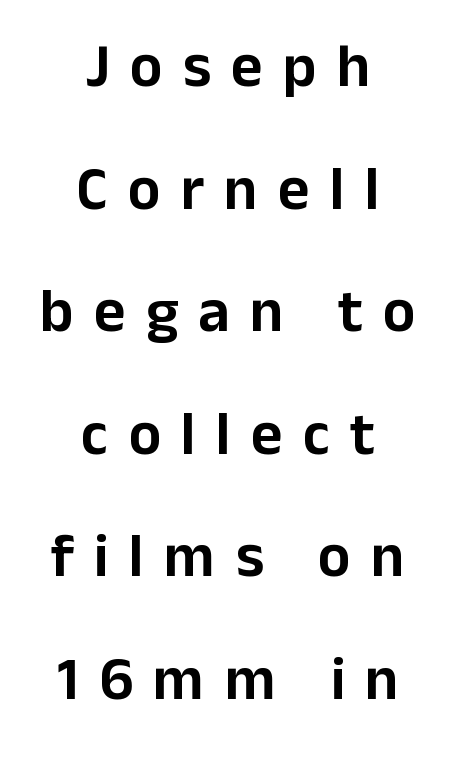
In terms of letterform style, serifs are entirely absent. Nobody drew a line under any word here. Neither beginnings nor endings align; midpoints do. Someone cranked the tracking dial way up on this one. The letters stand upright; this is a roman face.
